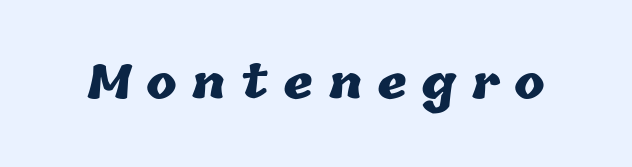
Q: Is the text bold? A: Yes.
Q: Is the text underlined? A: No.
Q: Is the spacing between letters normal or unusually wide? A: Unusually wide.
Q: Width (condensed, normal, or wide)? A: Normal.
Q: Stroke contrast? A: Low.
Q: x-height? A: Medium.
Q: Monospaced? A: No.
